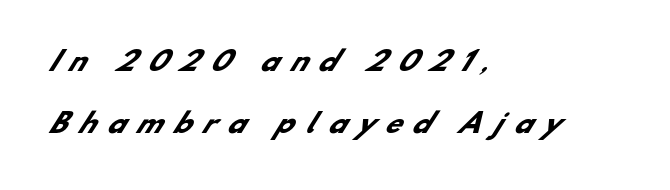
Q: Is the text bold? A: Yes.
Q: Is the text underlined? A: No.
Q: How is the paragraph aligned? A: Left-aligned.
Q: Is the spacing between letters normal or unusually wide? A: Unusually wide.
Q: Is the spacing between lines tight, normal or loose? A: Loose.
